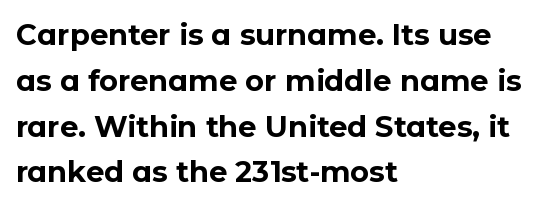
The image shows 29 px bold sans-serif type, upright; set left-aligned, normal line spacing (1.58x), normal letter spacing, not underlined; low stroke contrast and a medium x-height.
